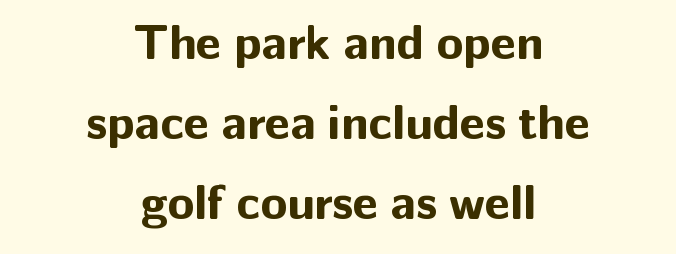
{"serif": "no", "italic": "no", "bold": "yes", "weight": "bold", "width": "normal", "stroke_contrast": "low", "x_height": "medium", "monospaced": "no", "underline": "no", "align": "center", "line_spacing": "normal", "line_spacing_ratio": 1.63, "letter_spacing": "normal", "letter_spacing_em": 0.0, "glyph_px": 49}
